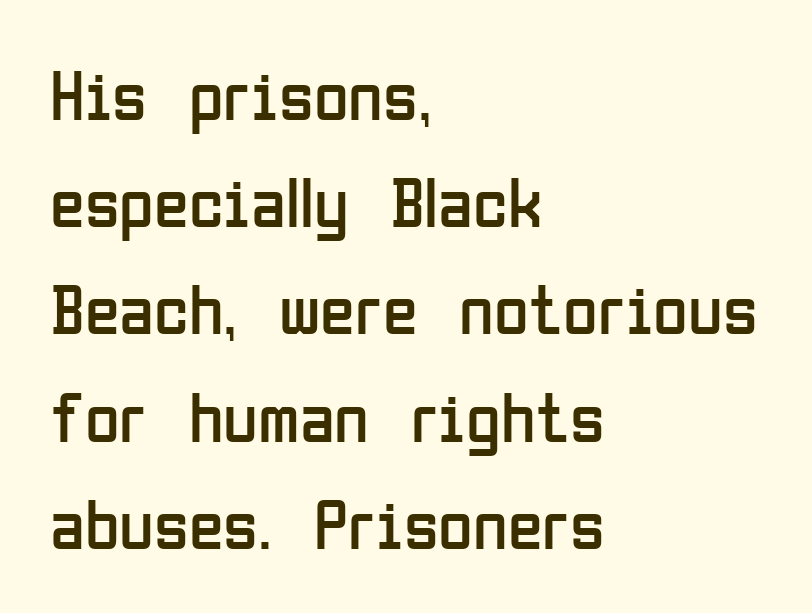
The image shows 71 px regular-weight, condensed sans-serif type, upright; set left-aligned, normal line spacing (1.51x), normal letter spacing, not underlined; low stroke contrast and a medium x-height.
